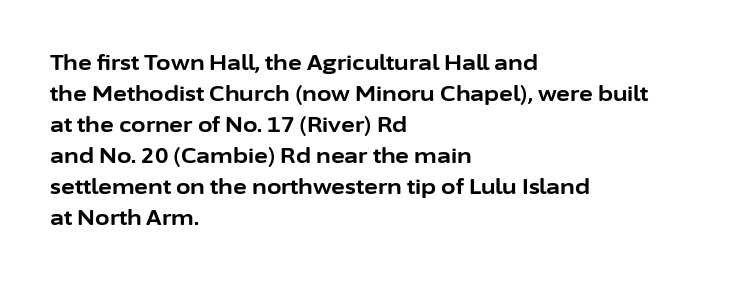
These lines keep a tight, regular rhythm from letter to letter. The typesetting leans heavy: a genuine bold. Line beginnings align vertically; line endings do not. If you drew a line through each stem, it would be perfectly vertical. Letters rest on an invisible, unmarked baseline.
